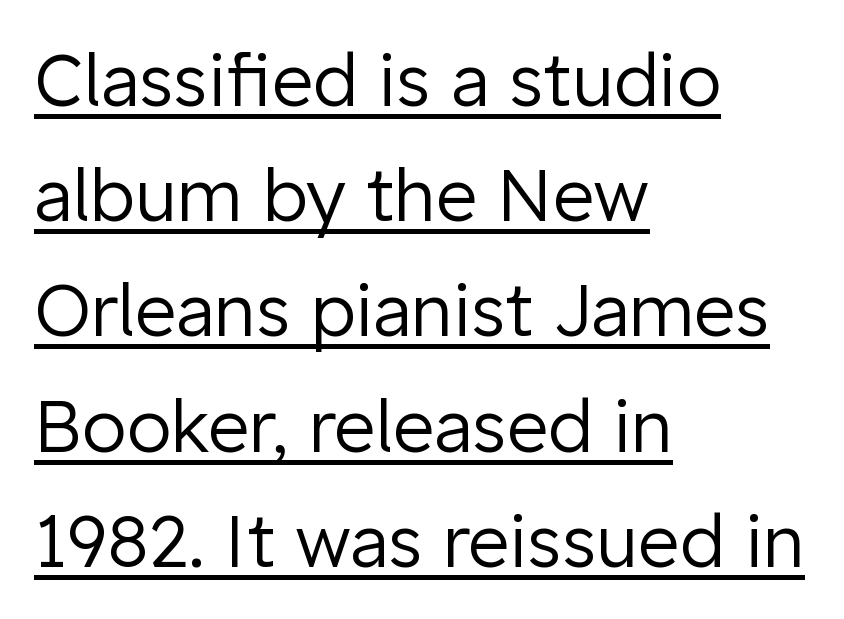
The image shows 72 px regular-weight sans-serif type, upright; set left-aligned, normal line spacing (1.6x), normal letter spacing, underlined; low stroke contrast and a medium x-height.
